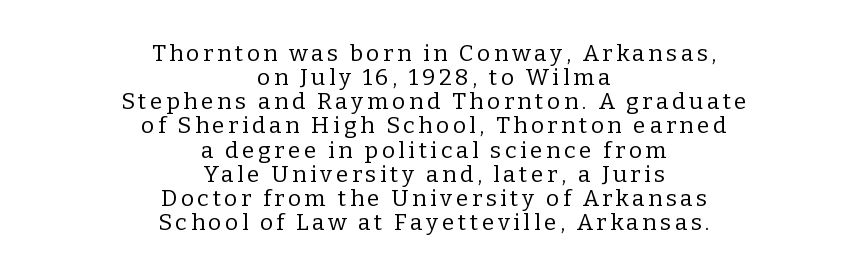
Q: Is the text bold? A: No.
Q: Is the text italic (slanted)? A: No, it is upright.
Q: Is the text underlined? A: No.
Q: How is the paragraph aligned? A: Centered.
Q: Is the spacing between lines tight, normal or loose? A: Tight.
